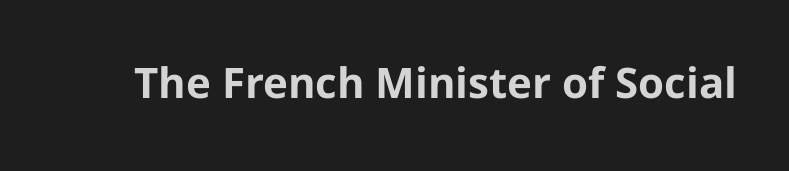
Q: Is the text bold? A: Yes.
Q: Is the text italic (slanted)? A: No, it is upright.
Q: Is the typeface a serif or a sans-serif typeface? A: Sans-serif.
Q: Is the text underlined? A: No.
Q: Is the spacing between letters normal or unusually wide? A: Normal.
Q: Width (condensed, normal, or wide)? A: Normal.
Q: Stroke contrast? A: Low.
Q: x-height? A: Medium.
Q: Monospaced? A: No.
